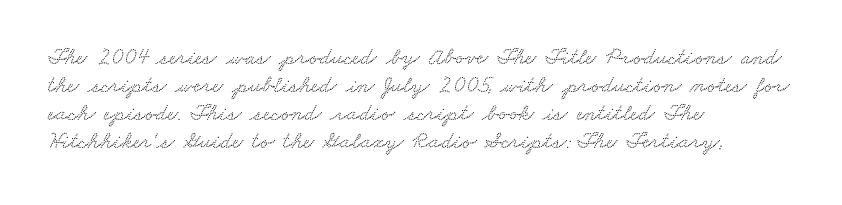
Spacing between characters is what you'd get straight out of the box. No word sits above an underline. Casual observation: everything's shoved over to the left.
